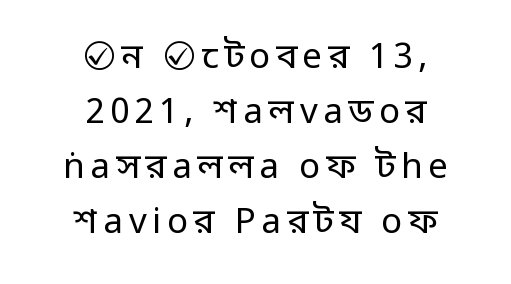
Q: Is the text bold? A: No.
Q: Is the text italic (slanted)? A: No, it is upright.
Q: Is the typeface a serif or a sans-serif typeface? A: Sans-serif.
Q: Is the text underlined? A: No.
Q: How is the paragraph aligned? A: Centered.
Q: Is the spacing between lines tight, normal or loose? A: Normal.
Q: Width (condensed, normal, or wide)? A: Normal.
Q: Stroke contrast? A: Low.
Q: x-height? A: Medium.
Q: Monospaced? A: No.
